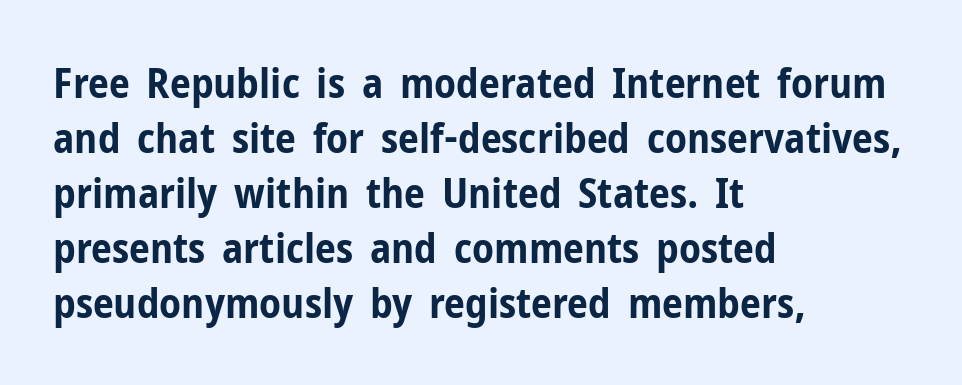
Italic? Not at all — the glyphs are vertical. Varying glyph widths throughout — classic text-font behaviour. Look at the stroke-to-counter ratio: heavy, a bold. This sample is left-justified, so line endings fall wherever the words run out.
